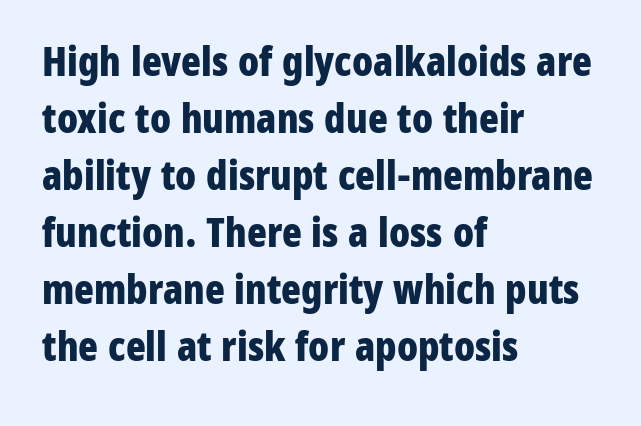
In terms of letterform style, serifs are entirely absent. Typeset ragged right — the left edge is the straight one. Leading matches the norm, producing a regular column. Does the lettering tilt? It doesn't — this is upright. The baseline area is clear. These lines carry a lot of weight — the face is fully bold.
